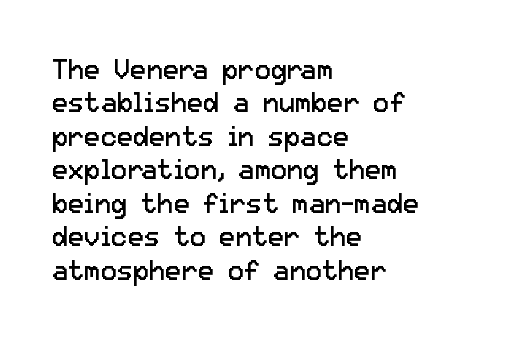
No letter is thick-stroked: the sample isn't bold. This rendering leaves character spacing at its baseline value. A bare baseline throughout the passage. Line beginnings align vertically; line endings do not. This sample uses an upright cut, with every glyph sitting square on the baseline.
